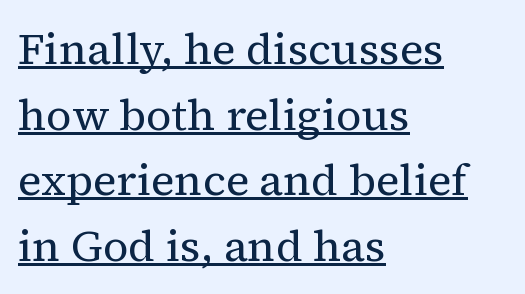
Think of a printed novel: that variable character pitch is what you see here. Ascenders rise straight up at ninety degrees. Each word holds together tightly as a unit, with standard inter-letter gaps. This rendering uses left alignment, leaving the right contour irregular.
